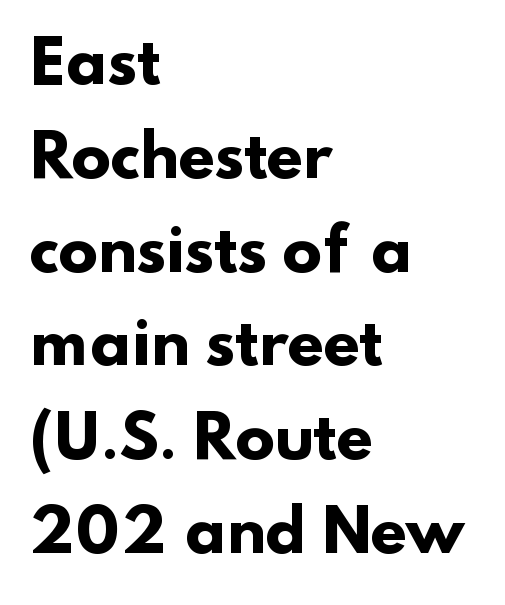
Q: Is the text bold? A: Yes.
Q: Is the typeface a serif or a sans-serif typeface? A: Sans-serif.
Q: Is the text underlined? A: No.
Q: How is the paragraph aligned? A: Left-aligned.
Q: Is the spacing between letters normal or unusually wide? A: Normal.
Q: Is the spacing between lines tight, normal or loose? A: Normal.
Q: Width (condensed, normal, or wide)? A: Normal.
Q: Stroke contrast? A: Low.
Q: x-height? A: Small.
Q: Monospaced? A: No.
